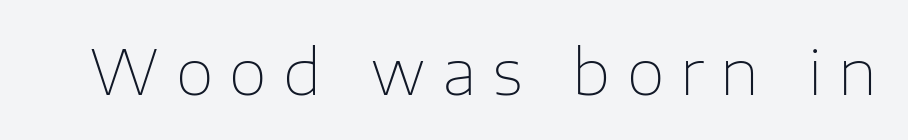
{"serif": "no", "italic": "no", "bold": "no", "weight": "thin", "width": "normal", "stroke_contrast": "low", "x_height": "medium", "monospaced": "no", "underline": "no", "letter_spacing": "wide", "letter_spacing_em": 0.26, "glyph_px": 62}
